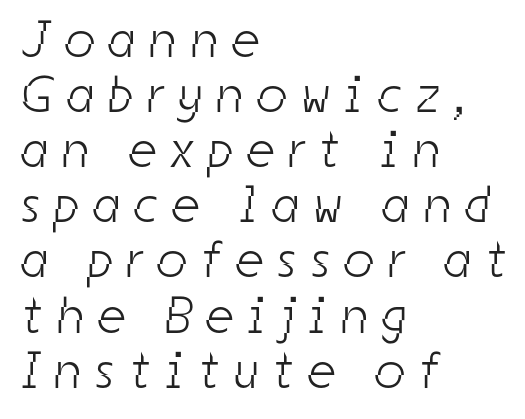
Q: Is the text bold? A: No.
Q: Is the typeface a serif or a sans-serif typeface? A: Sans-serif.
Q: Is the text underlined? A: No.
Q: How is the paragraph aligned? A: Left-aligned.
Q: Is the spacing between letters normal or unusually wide? A: Unusually wide.
Q: Is the spacing between lines tight, normal or loose? A: Tight.
Q: Width (condensed, normal, or wide)? A: Condensed.
Q: Stroke contrast? A: Low.
Q: x-height? A: Medium.
Q: Monospaced? A: No.
